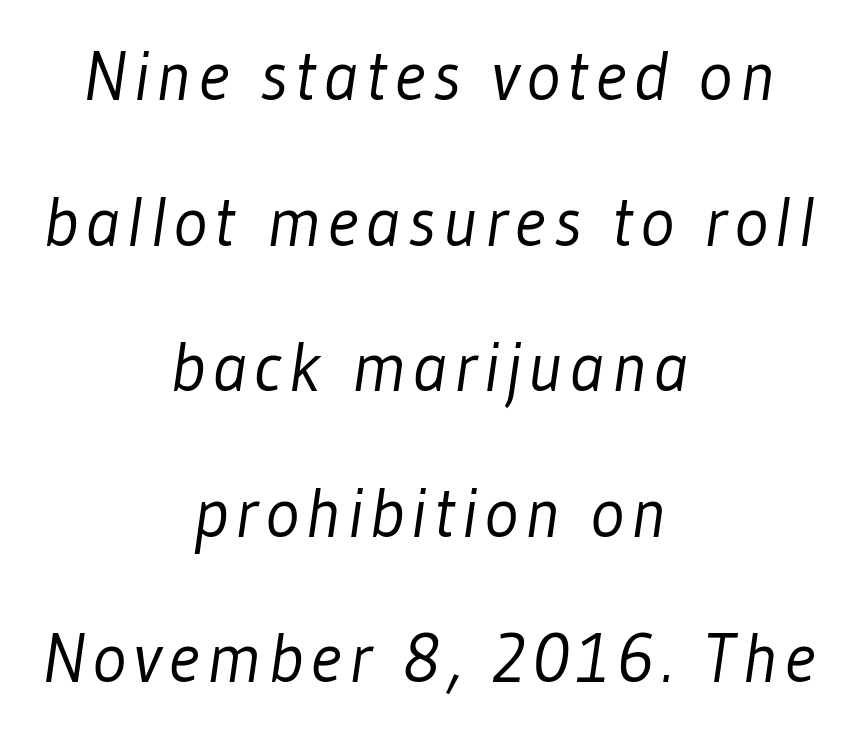
{"serif": "no", "bold": "no", "weight": "light", "width": "condensed", "stroke_contrast": "low", "x_height": "medium", "monospaced": "no", "underline": "no", "align": "center", "line_spacing": "loose", "line_spacing_ratio": 2.05, "glyph_px": 71}
